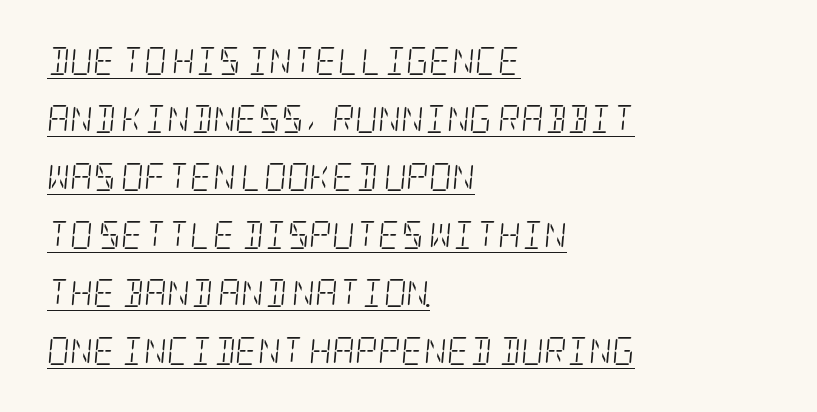
{"serif": "yes", "italic": "yes", "lean": "right", "slant_degrees": 5, "bold": "no", "weight": "light", "width": "condensed", "stroke_contrast": "low", "x_height": "large", "underline": "yes", "align": "left", "line_spacing": "loose", "line_spacing_ratio": 2.07, "letter_spacing": "normal", "letter_spacing_em": 0.0, "glyph_px": 28}
